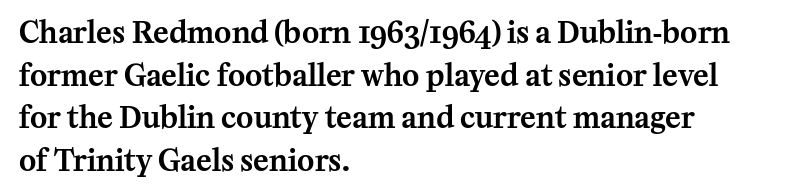
The specimen reads as upright at a glance. Serif or sans? Serif — the stroke terminals have little feet. Here the designer chose a conventional face with non-uniform glyph widths. Here the glyphs are tracked normally, forming tight word shapes. This sample is left-justified, so line endings fall wherever the words run out. Type without underlining.
